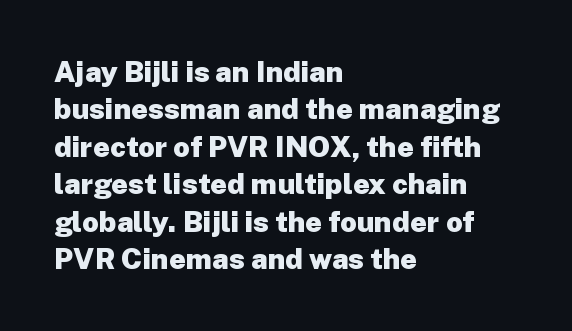
This rendering leaves character spacing at its baseline value. Posture: vertical. A typesetter would call this proportional, since set widths differ per character. These lines stack with their left ends in a neat column. Only glyphs here, with clear space below each row. A typesetter would label this face a sans.
